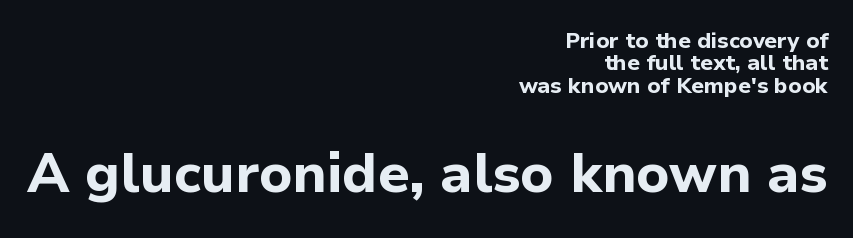
{"serif": "no", "italic": "no", "bold": "yes", "weight": "bold", "width": "normal", "stroke_contrast": "low", "x_height": "medium", "monospaced": "no", "underline": "no", "align": "right", "line_spacing": "tight", "line_spacing_ratio": 1.02, "letter_spacing": "normal", "letter_spacing_em": 0.0, "larger_block": "second", "size_ratio": 2.5, "glyph_px": 55}
